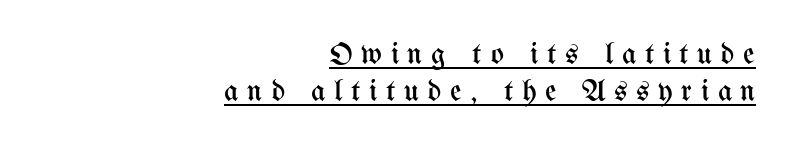
Looks like regular typesetting: each glyph gets only the width it needs. Ascenders rise straight up at ninety degrees. The letters look calm and open, with moderate or lighter stems. Reading down the block, your eye finds every line finishing at a fixed right position.
